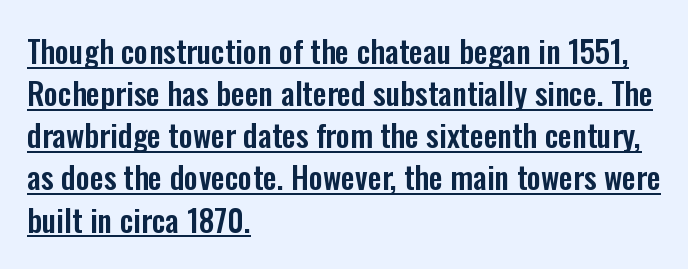
Q: Is the text italic (slanted)? A: No, it is upright.
Q: Is the typeface a serif or a sans-serif typeface? A: Sans-serif.
Q: Is the text underlined? A: Yes.
Q: How is the paragraph aligned? A: Left-aligned.
Q: Is the spacing between letters normal or unusually wide? A: Normal.
Q: Is the spacing between lines tight, normal or loose? A: Normal.
Q: Width (condensed, normal, or wide)? A: Condensed.
Q: Stroke contrast? A: Low.
Q: x-height? A: Medium.
Q: Monospaced? A: No.
